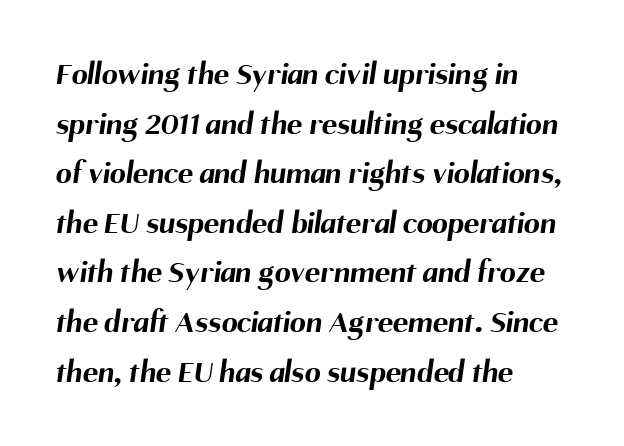
The image shows 32 px bold sans-serif type; set left-aligned, normal line spacing (1.55x), normal letter spacing, not underlined; medium stroke contrast and a medium x-height.
